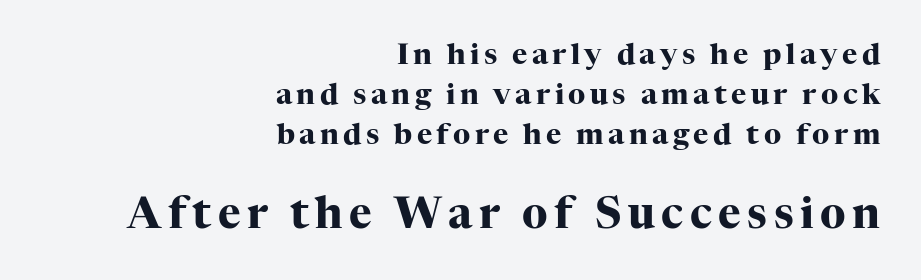
Q: Is the text bold? A: Yes.
Q: Is the text italic (slanted)? A: No, it is upright.
Q: Is the typeface a serif or a sans-serif typeface? A: Serif.
Q: Is the text underlined? A: No.
Q: How is the paragraph aligned? A: Right-aligned.
Q: Is the spacing between lines tight, normal or loose? A: Normal.
Q: Which block of text is set in a larger size, the first (top) or the second (bottom)? A: The second (bottom) one.
Q: Width (condensed, normal, or wide)? A: Normal.
Q: Stroke contrast? A: High.
Q: x-height? A: Medium.
Q: Monospaced? A: No.
